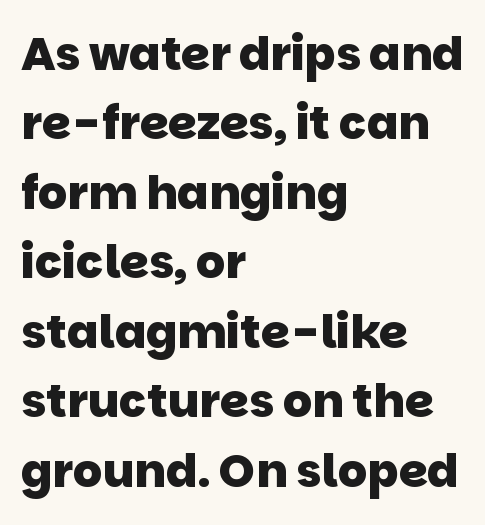
Q: Is the text bold? A: Yes.
Q: Is the typeface a serif or a sans-serif typeface? A: Sans-serif.
Q: Is the text underlined? A: No.
Q: How is the paragraph aligned? A: Left-aligned.
Q: Is the spacing between letters normal or unusually wide? A: Normal.
Q: Is the spacing between lines tight, normal or loose? A: Normal.
Q: Width (condensed, normal, or wide)? A: Normal.
Q: Stroke contrast? A: Low.
Q: x-height? A: Large.
Q: Monospaced? A: No.
